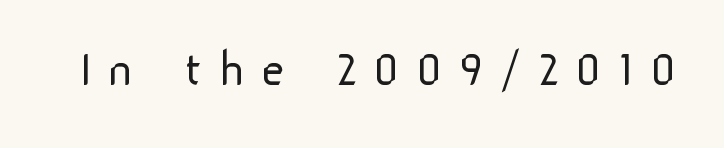
{"serif": "no", "italic": "no", "bold": "no", "weight": "light", "width": "normal", "stroke_contrast": "low", "x_height": "medium", "monospaced": "no", "underline": "no", "letter_spacing": "wide", "letter_spacing_em": 0.32, "glyph_px": 53}
